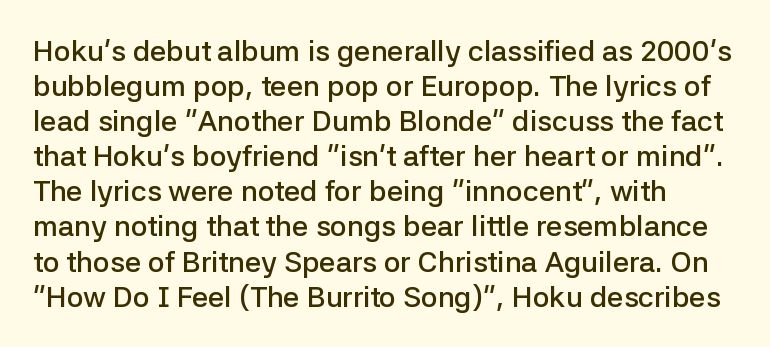
The image shows 29 px semibold sans-serif type, upright; set left-aligned, line spacing 1.21x, normal letter spacing, not underlined; low stroke contrast and a medium x-height.
